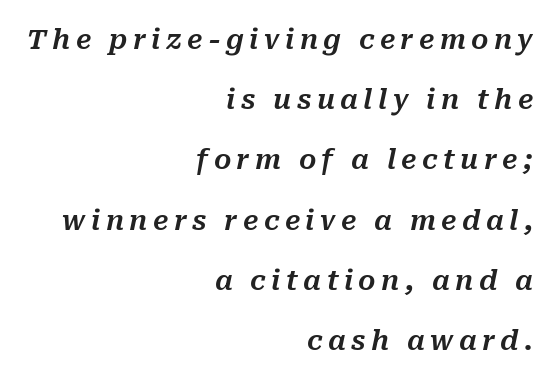
Q: Is the text italic (slanted)? A: Yes, it leans right by about 10 degrees.
Q: Is the text underlined? A: No.
Q: How is the paragraph aligned? A: Right-aligned.
Q: Is the spacing between letters normal or unusually wide? A: Unusually wide.
Q: Is the spacing between lines tight, normal or loose? A: Loose.
